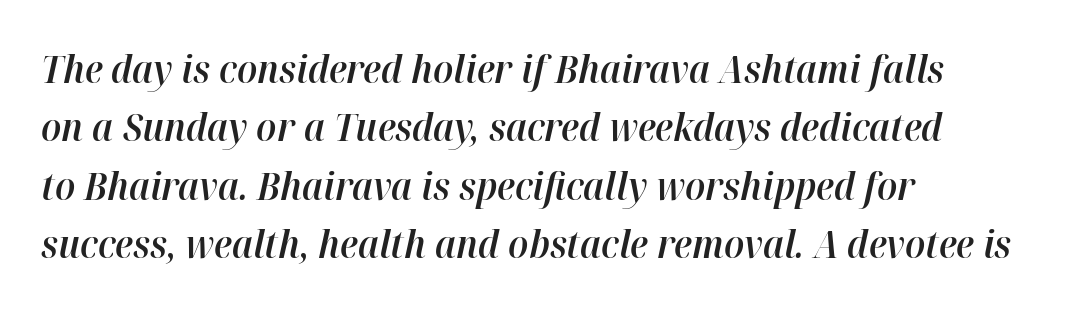
The image shows 39 px semibold type, italic (leaning right); set left-aligned, normal line spacing (1.5x), normal letter spacing, not underlined; high stroke contrast and a medium x-height.
